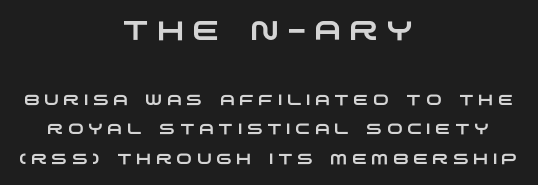
The image shows 27 px text type; set centered, loose line spacing (1.97x), unusually wide letter spacing (+0.31 em), not underlined; the first (top) block is 1.8x larger.
